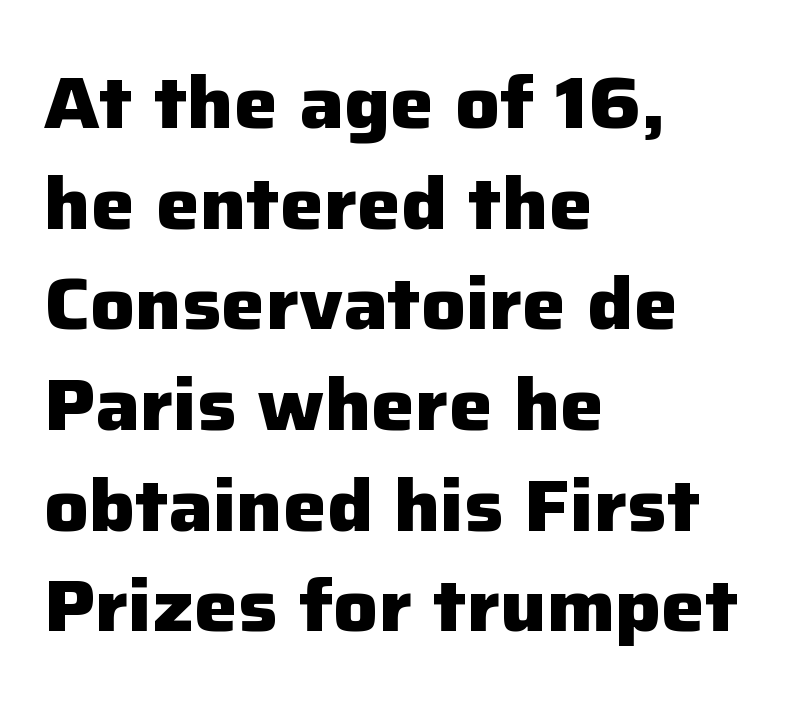
{"serif": "no", "italic": "no", "bold": "yes", "weight": "heavy", "width": "normal", "stroke_contrast": "low", "x_height": "medium", "monospaced": "no", "underline": "no", "align": "left", "line_spacing": "normal", "line_spacing_ratio": 1.36, "letter_spacing": "normal", "letter_spacing_em": 0.0, "glyph_px": 74}
